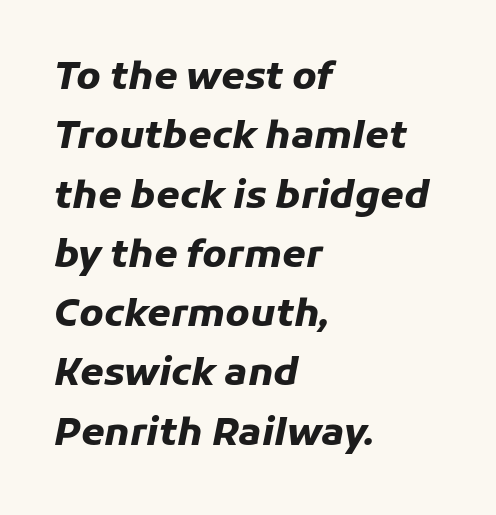
The image shows 38 px heavy type, italic (leaning right); set left-aligned, normal line spacing (1.56x), normal letter spacing, not underlined; low stroke contrast and a medium x-height.
